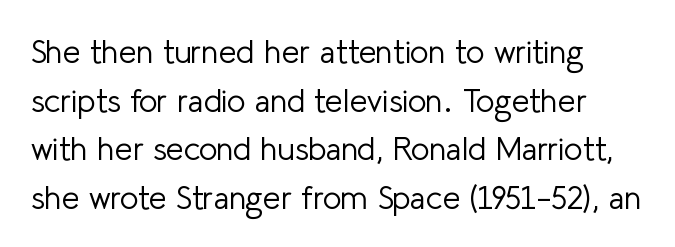
{"serif": "no", "italic": "no", "bold": "no", "weight": "light", "width": "normal", "stroke_contrast": "low", "x_height": "medium", "monospaced": "no", "underline": "no", "line_spacing": "normal", "line_spacing_ratio": 1.52, "letter_spacing": "normal", "letter_spacing_em": 0.0, "glyph_px": 32}
